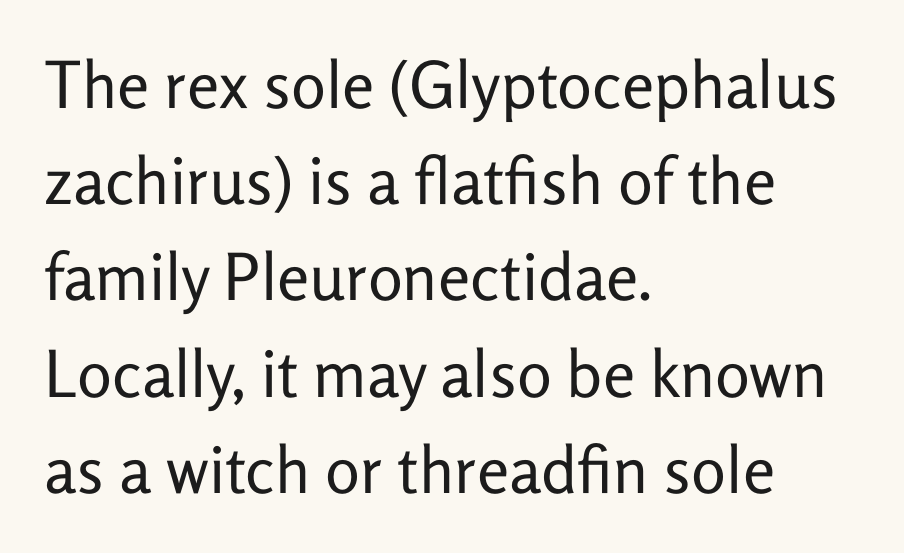
{"serif": "no", "italic": "no", "bold": "no", "weight": "regular", "width": "normal", "stroke_contrast": "low", "x_height": "medium", "monospaced": "no", "underline": "no", "align": "left", "line_spacing": "normal", "line_spacing_ratio": 1.48, "letter_spacing": "normal", "letter_spacing_em": 0.0, "glyph_px": 65}
